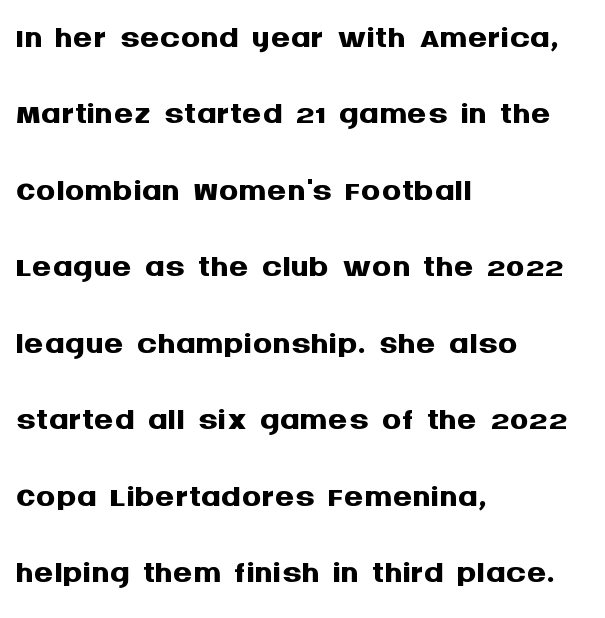
Q: Is the text bold? A: Yes.
Q: Is the text italic (slanted)? A: No, it is upright.
Q: Is the typeface a serif or a sans-serif typeface? A: Sans-serif.
Q: Is the text underlined? A: No.
Q: How is the paragraph aligned? A: Left-aligned.
Q: Is the spacing between letters normal or unusually wide? A: Normal.
Q: Is the spacing between lines tight, normal or loose? A: Normal.
Q: Width (condensed, normal, or wide)? A: Normal.
Q: Stroke contrast? A: Medium.
Q: x-height? A: Large.
Q: Monospaced? A: No.
